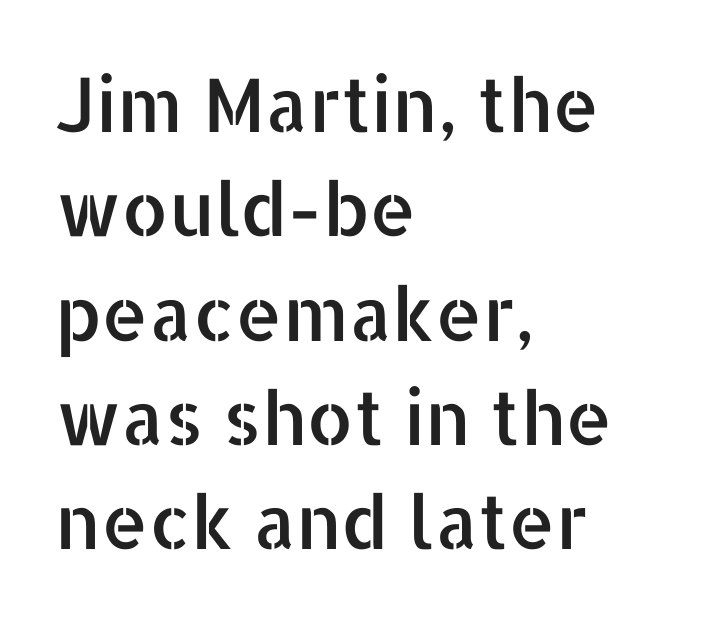
Q: Is the text italic (slanted)? A: No, it is upright.
Q: Is the typeface a serif or a sans-serif typeface? A: Sans-serif.
Q: Is the text underlined? A: No.
Q: How is the paragraph aligned? A: Left-aligned.
Q: Is the spacing between letters normal or unusually wide? A: Normal.
Q: Is the spacing between lines tight, normal or loose? A: Normal.
Q: Width (condensed, normal, or wide)? A: Normal.
Q: Stroke contrast? A: Low.
Q: x-height? A: Medium.
Q: Monospaced? A: No.
